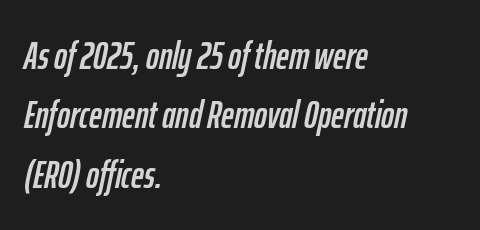
{"italic": "yes", "lean": "right", "slant_degrees": 12, "width": "condensed", "stroke_contrast": "low", "x_height": "medium", "monospaced": "no", "underline": "no", "align": "left", "line_spacing": "normal", "line_spacing_ratio": 1.52, "letter_spacing": "normal", "letter_spacing_em": 0.0, "glyph_px": 39}
